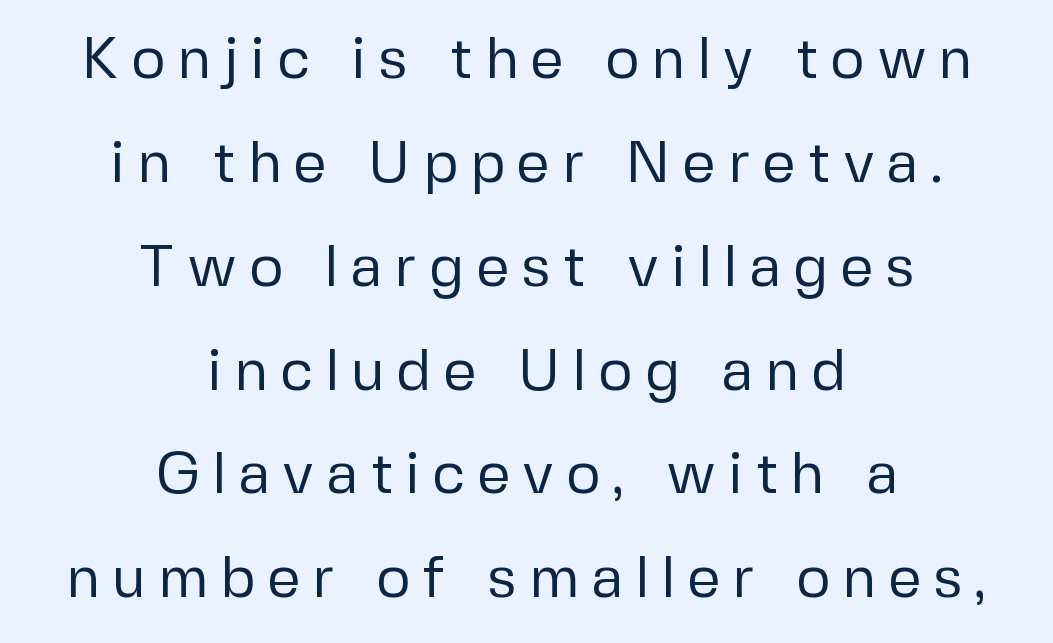
Q: Is the text bold? A: No.
Q: Is the text italic (slanted)? A: No, it is upright.
Q: Is the typeface a serif or a sans-serif typeface? A: Sans-serif.
Q: Is the text underlined? A: No.
Q: How is the paragraph aligned? A: Centered.
Q: Is the spacing between letters normal or unusually wide? A: Unusually wide.
Q: Width (condensed, normal, or wide)? A: Normal.
Q: Stroke contrast? A: Low.
Q: x-height? A: Medium.
Q: Monospaced? A: No.
